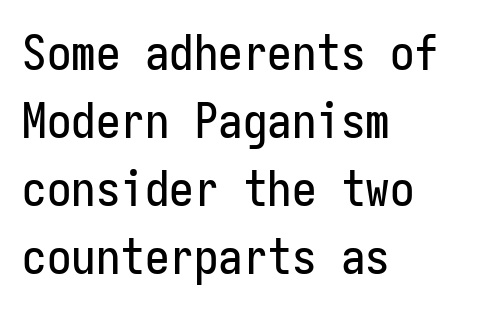
{"serif": "no", "italic": "no", "width": "condensed", "stroke_contrast": "low", "x_height": "medium", "monospaced": "yes", "underline": "no", "align": "left", "line_spacing": "normal", "line_spacing_ratio": 1.39, "letter_spacing": "normal", "letter_spacing_em": 0.0, "glyph_px": 49}
